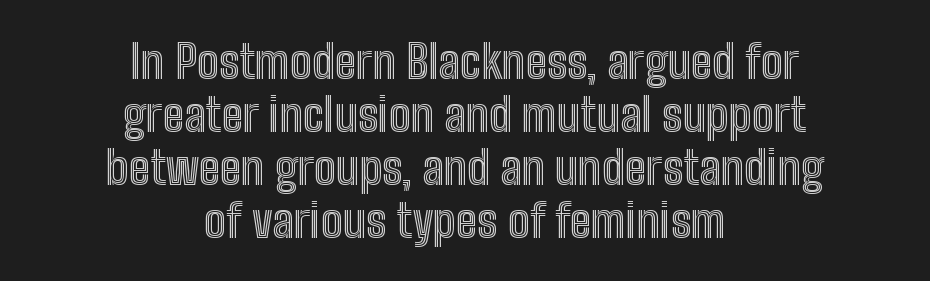
The image shows 46 px condensed type, upright; set centered, tight line spacing (1.15x), normal letter spacing, not underlined; a medium x-height.
